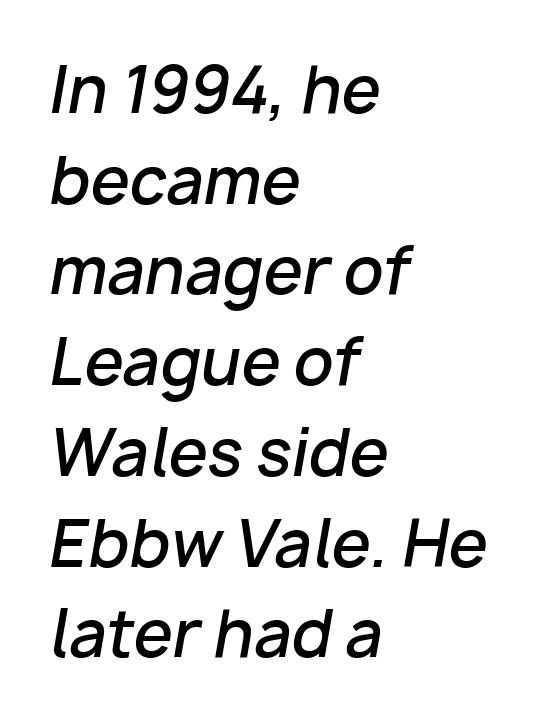
Where is the straight margin? On the left. Every letter is mildly thick-stroked: semibold rather than bold. The rendering applies a slant to the glyphs. Nobody drew a line under any word here. Each word holds together tightly as a unit, with standard inter-letter gaps.
